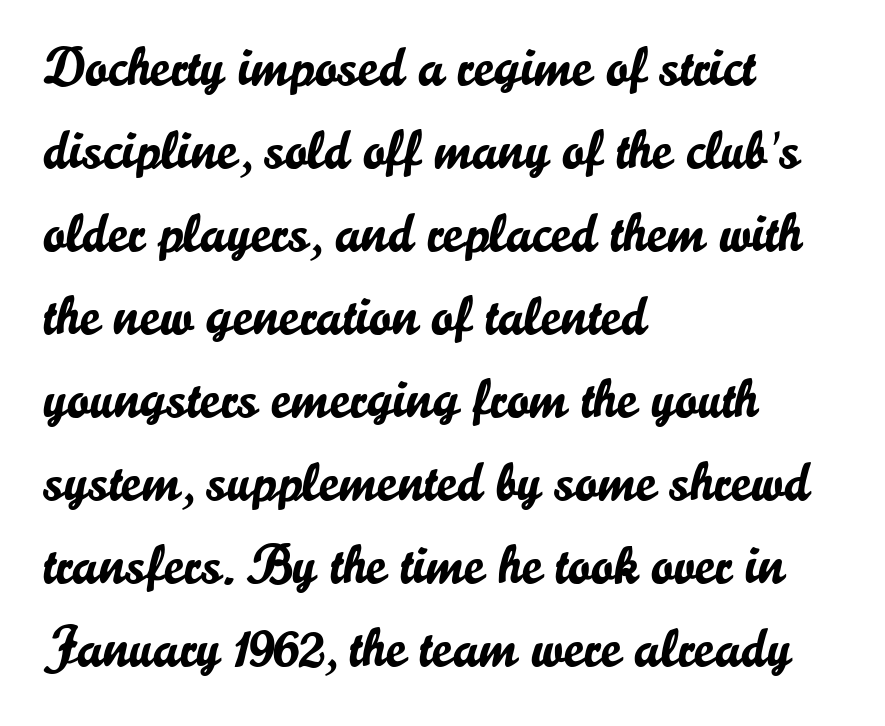
{"serif": "no", "width": "normal", "stroke_contrast": "low", "x_height": "small", "monospaced": "no", "underline": "no", "align": "left", "line_spacing": "normal", "line_spacing_ratio": 1.51, "letter_spacing": "normal", "letter_spacing_em": 0.0, "glyph_px": 55}
